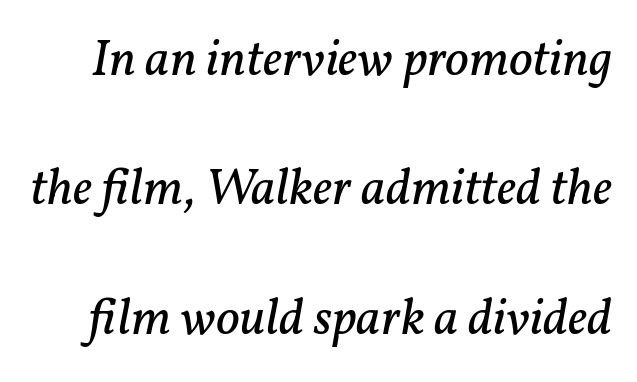
{"serif": "yes", "italic": "yes", "lean": "right", "slant_degrees": 11, "bold": "no", "weight": "regular", "width": "normal", "stroke_contrast": "low", "x_height": "medium", "monospaced": "no", "underline": "no", "line_spacing": "loose", "line_spacing_ratio": 2.49, "letter_spacing": "normal", "letter_spacing_em": 0.0, "glyph_px": 52}
